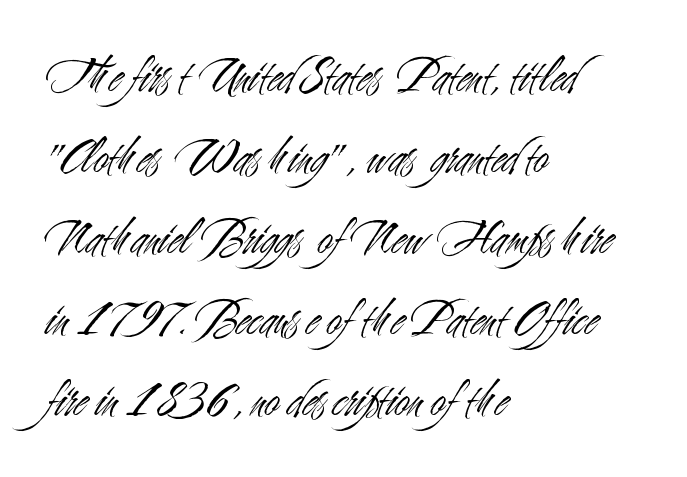
The image shows 52 px light, condensed sans-serif type; set left-aligned, normal line spacing (1.56x), normal letter spacing, not underlined; medium stroke contrast and a small x-height.
